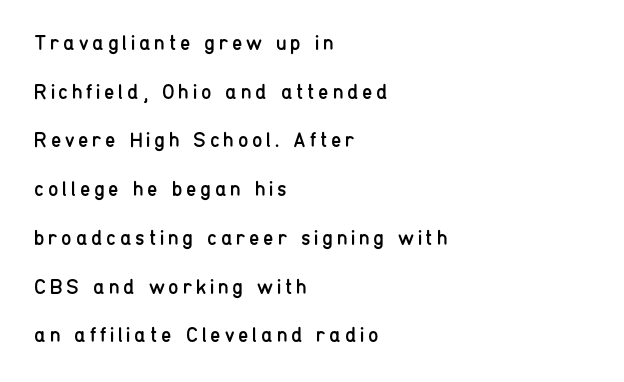
{"italic": "no", "bold": "no", "underline": "no", "align": "left", "line_spacing": "loose", "line_spacing_ratio": 2.32, "glyph_px": 21}
